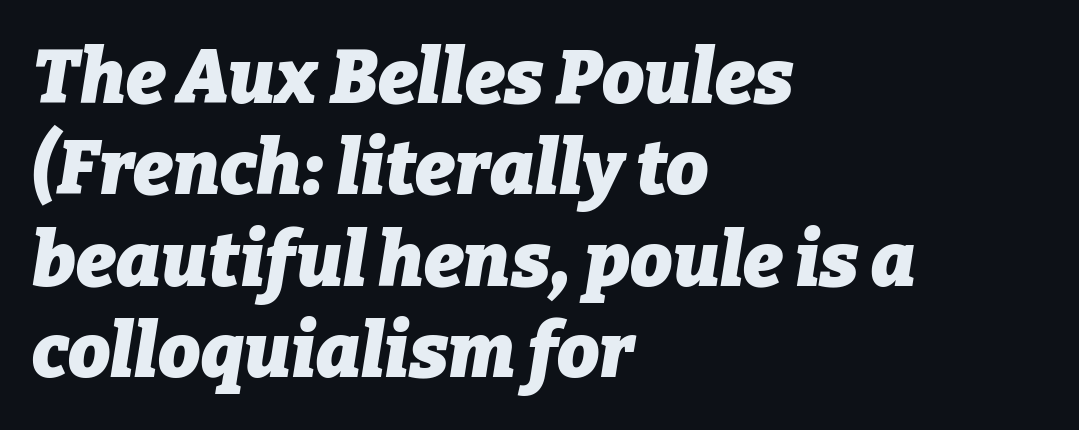
The font's italic variant was chosen for this text. Words appear dense and cohesive because spacing is normal. These lines are set flush left with a ragged right edge. The characters look thick and weighty, a clear bold. The space beneath each line is pristine and unruled.
